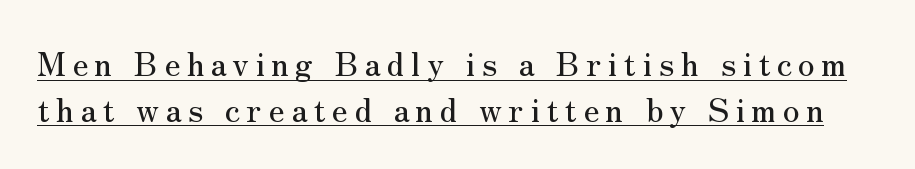
Unlike italic type, these characters show no tilt at all. Proportional: the letters do not fall into vertical columns. Yep, those are serifs on the letters. In terms of leading, this rendering sits right in the middle.
